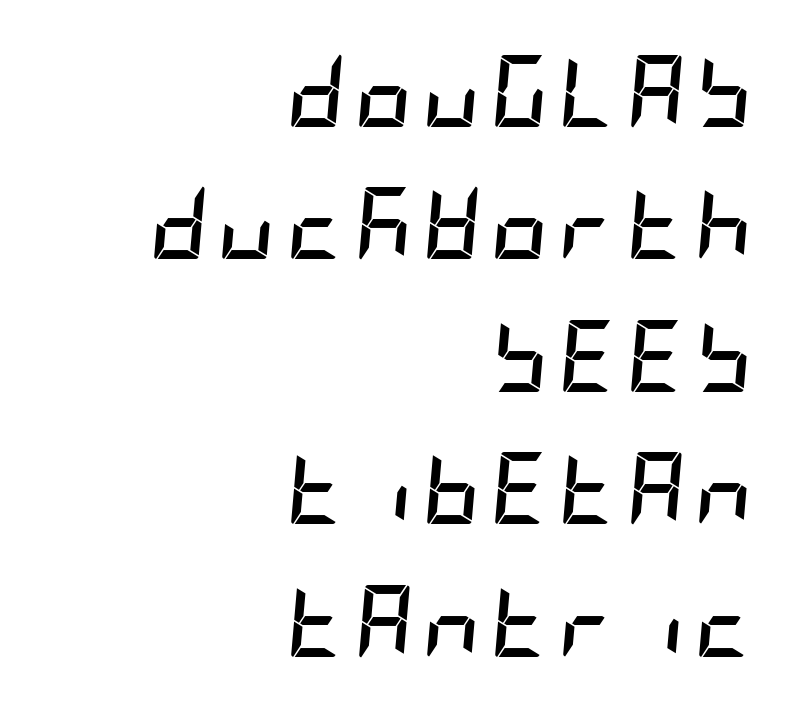
Q: Is the text bold? A: Yes.
Q: Is the text italic (slanted)? A: Yes, it leans right by about 5 degrees.
Q: Is the text underlined? A: No.
Q: How is the paragraph aligned? A: Right-aligned.
Q: Width (condensed, normal, or wide)? A: Condensed.
Q: Stroke contrast? A: Low.
Q: x-height? A: Large.
